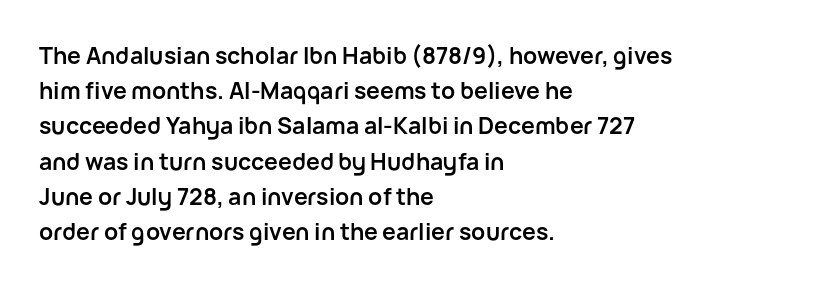
The image shows 23 px bold type, upright; set left-aligned, normal line spacing (1.53x), normal letter spacing, not underlined.
